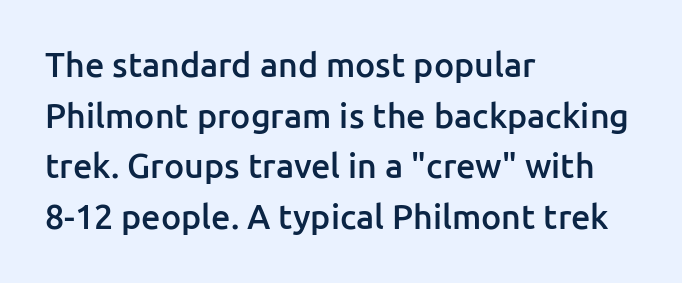
Q: Is the text bold? A: Semi-bold.
Q: Is the text italic (slanted)? A: No, it is upright.
Q: Is the typeface a serif or a sans-serif typeface? A: Sans-serif.
Q: Is the text underlined? A: No.
Q: How is the paragraph aligned? A: Left-aligned.
Q: Is the spacing between letters normal or unusually wide? A: Normal.
Q: Is the spacing between lines tight, normal or loose? A: Normal.
Q: Width (condensed, normal, or wide)? A: Normal.
Q: Stroke contrast? A: Low.
Q: x-height? A: Medium.
Q: Monospaced? A: No.
